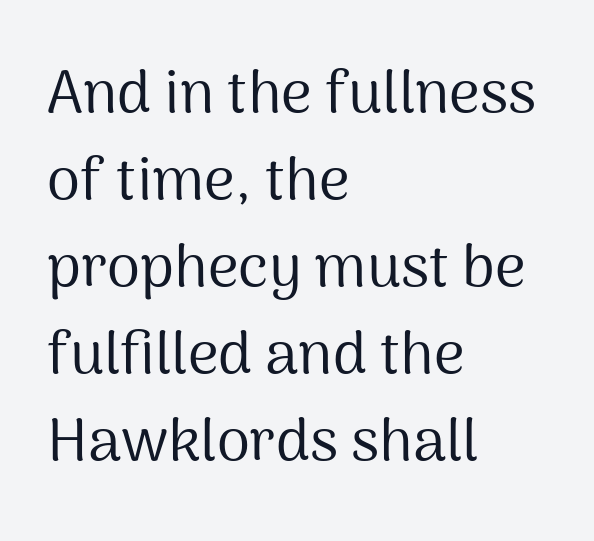
{"serif": "no", "italic": "no", "bold": "no", "weight": "regular", "width": "normal", "stroke_contrast": "medium", "x_height": "medium", "monospaced": "no", "underline": "no", "align": "left", "line_spacing": "normal", "line_spacing_ratio": 1.45, "letter_spacing": "normal", "letter_spacing_em": 0.0, "glyph_px": 60}
